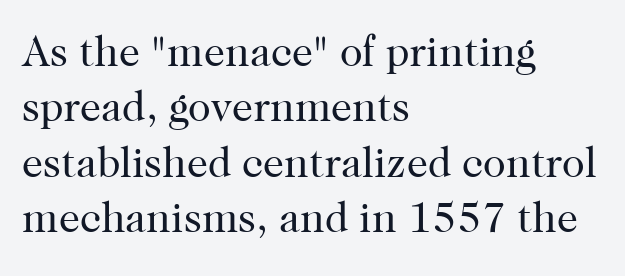
Q: Is the text bold? A: No.
Q: Is the text italic (slanted)? A: No, it is upright.
Q: Is the typeface a serif or a sans-serif typeface? A: Serif.
Q: Is the text underlined? A: No.
Q: How is the paragraph aligned? A: Left-aligned.
Q: Is the spacing between letters normal or unusually wide? A: Normal.
Q: Is the spacing between lines tight, normal or loose? A: Normal.
Q: Width (condensed, normal, or wide)? A: Normal.
Q: Stroke contrast? A: High.
Q: x-height? A: Medium.
Q: Monospaced? A: No.
